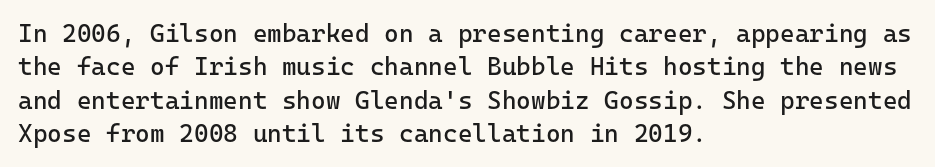
The image shows 25 px text type, upright; set left-aligned, normal line spacing (1.34x), normal letter spacing, not underlined.
